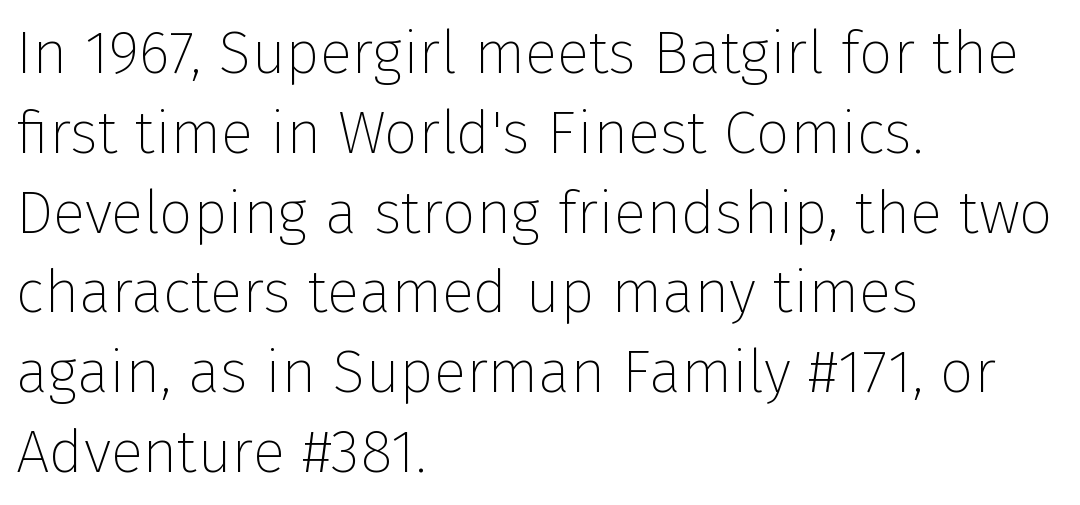
The image shows 60 px thin sans-serif type, upright; set left-aligned, normal line spacing (1.33x), normal letter spacing, not underlined; low stroke contrast and a medium x-height.
